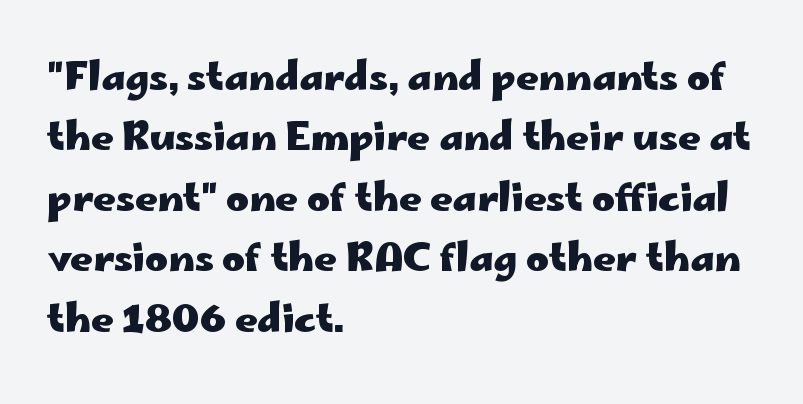
The image shows 39 px heavy, wide sans-serif type, upright; set left-aligned, normal line spacing (1.55x), normal letter spacing, not underlined; low stroke contrast and a small x-height.
